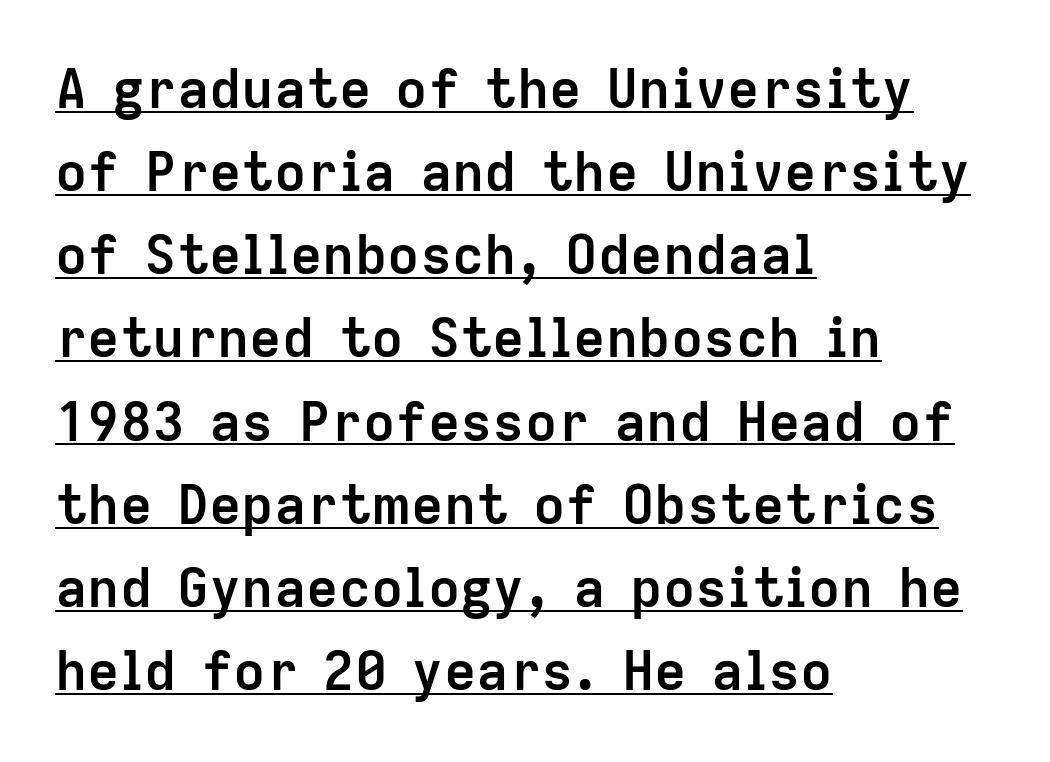
Q: Is the text bold? A: Yes.
Q: Is the text italic (slanted)? A: No, it is upright.
Q: Is the typeface a serif or a sans-serif typeface? A: Sans-serif.
Q: Is the text underlined? A: Yes.
Q: How is the paragraph aligned? A: Left-aligned.
Q: Is the spacing between letters normal or unusually wide? A: Normal.
Q: Is the spacing between lines tight, normal or loose? A: Normal.
Q: Width (condensed, normal, or wide)? A: Normal.
Q: Stroke contrast? A: Low.
Q: x-height? A: Medium.
Q: Monospaced? A: No.
